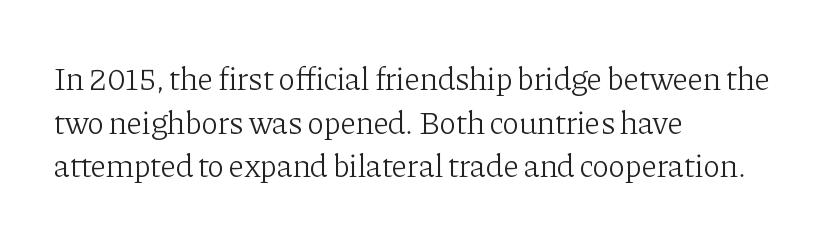
Q: Is the text bold? A: No.
Q: Is the text italic (slanted)? A: No, it is upright.
Q: Is the typeface a serif or a sans-serif typeface? A: Serif.
Q: Is the text underlined? A: No.
Q: How is the paragraph aligned? A: Left-aligned.
Q: Is the spacing between letters normal or unusually wide? A: Normal.
Q: Is the spacing between lines tight, normal or loose? A: Normal.
Q: Width (condensed, normal, or wide)? A: Normal.
Q: Stroke contrast? A: Low.
Q: x-height? A: Medium.
Q: Monospaced? A: No.
